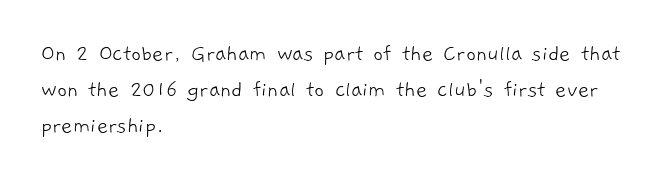
{"bold": "no", "underline": "no", "align": "left", "line_spacing": "normal", "line_spacing_ratio": 1.51, "letter_spacing": "normal", "letter_spacing_em": 0.0, "glyph_px": 24}
